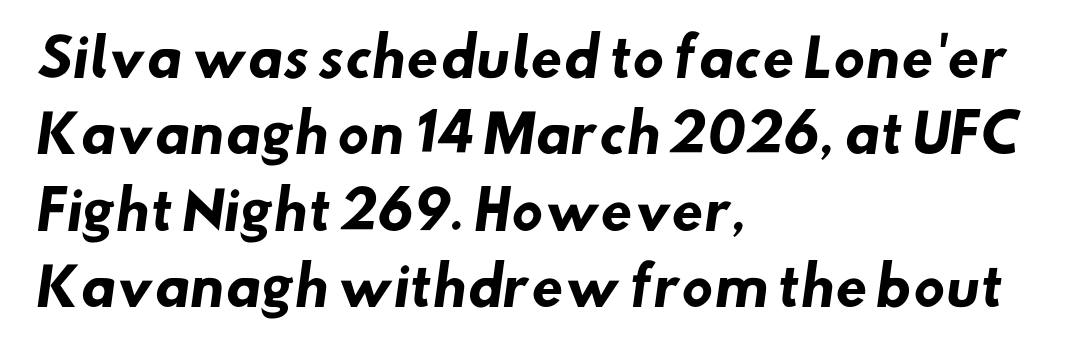
Note: no serifs on the glyphs. Notice how the passage keeps a crisp vertical edge on the left only. Check the space under the baseline: it is left empty. This sample keeps an unexceptional amount of space between lines.
